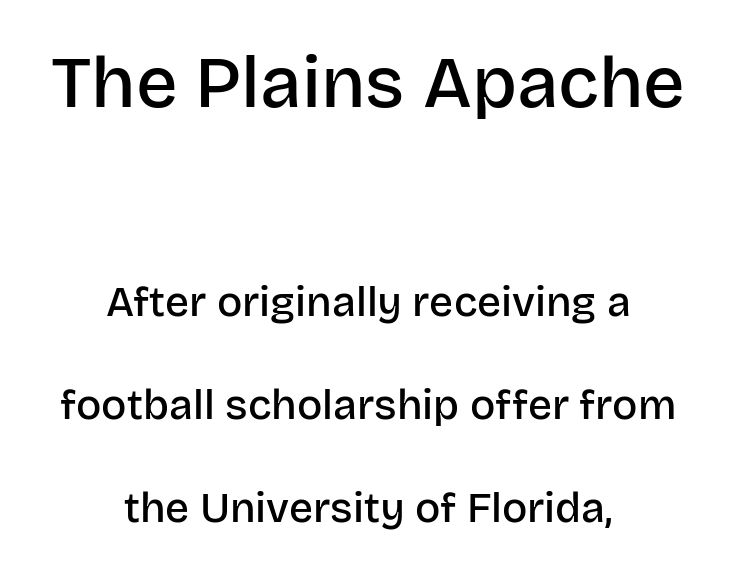
The image shows 73 px semibold sans-serif type, upright; set centered, loose line spacing (2.45x), normal letter spacing, not underlined; the first (top) block is 1.74x larger; low stroke contrast and a large x-height.
